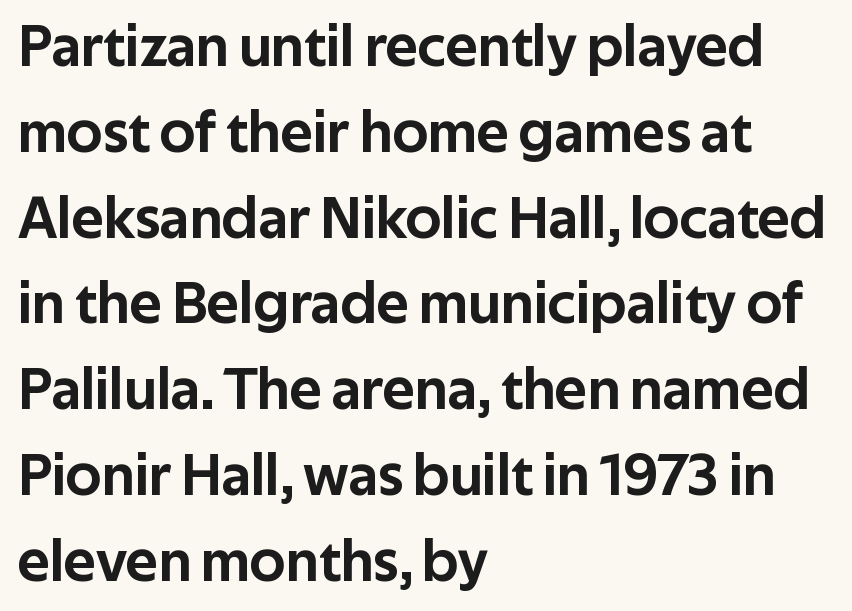
The image shows 60 px sans-serif type, upright; set left-aligned, normal line spacing (1.43x), normal letter spacing, not underlined; low stroke contrast and a medium x-height.
